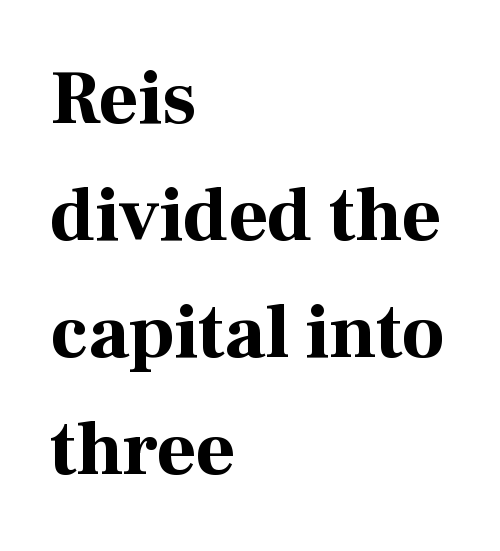
Posture: straight, roman, zero tilt. Character widths vary here, with narrow letters taking less room than wide ones. Its strokes are broad and dark, the hallmark of bold type. Summary of vertical rhythm: regular, with standard interline spacing. Words float on clear page, feet unadorned. The passage is arranged the way most books set body copy — flush left.
